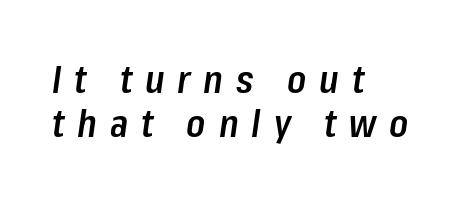
{"italic": "yes", "lean": "right", "slant_degrees": 8, "bold": "semi", "weight": "semibold", "width": "condensed", "stroke_contrast": "low", "x_height": "medium", "monospaced": "no", "underline": "no", "align": "left", "line_spacing_ratio": 1.16, "letter_spacing": "wide", "letter_spacing_em": 0.34, "glyph_px": 38}
